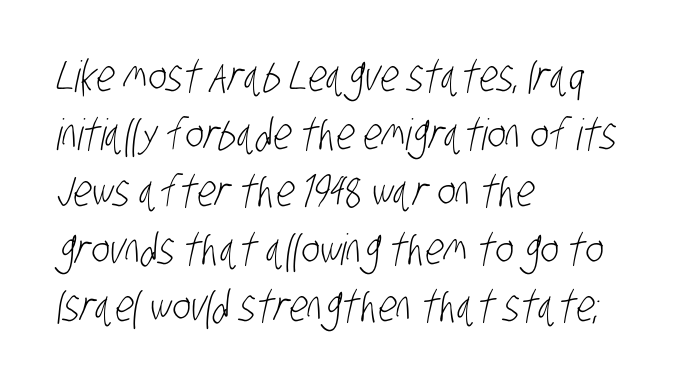
The image shows 43 px light, condensed sans-serif type; set left-aligned, normal line spacing (1.34x), normal letter spacing, not underlined; low stroke contrast and a large x-height.
